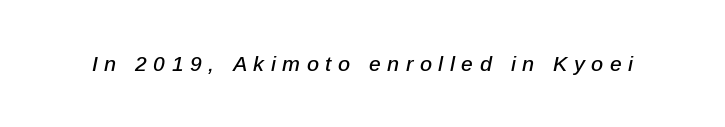
Q: Is the text italic (slanted)? A: Yes, it leans right by about 12 degrees.
Q: Is the text underlined? A: No.
Q: Is the spacing between letters normal or unusually wide? A: Unusually wide.
